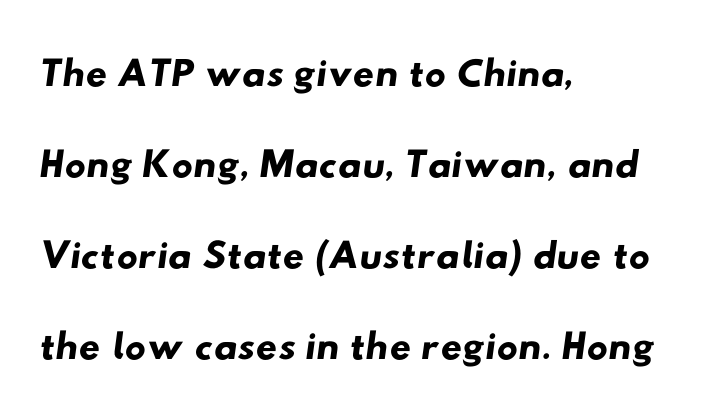
{"serif": "no", "width": "wide", "stroke_contrast": "low", "x_height": "small", "monospaced": "no", "underline": "no", "align": "left", "line_spacing": "normal", "line_spacing_ratio": 1.54, "letter_spacing": "normal", "letter_spacing_em": 0.0, "glyph_px": 59}
